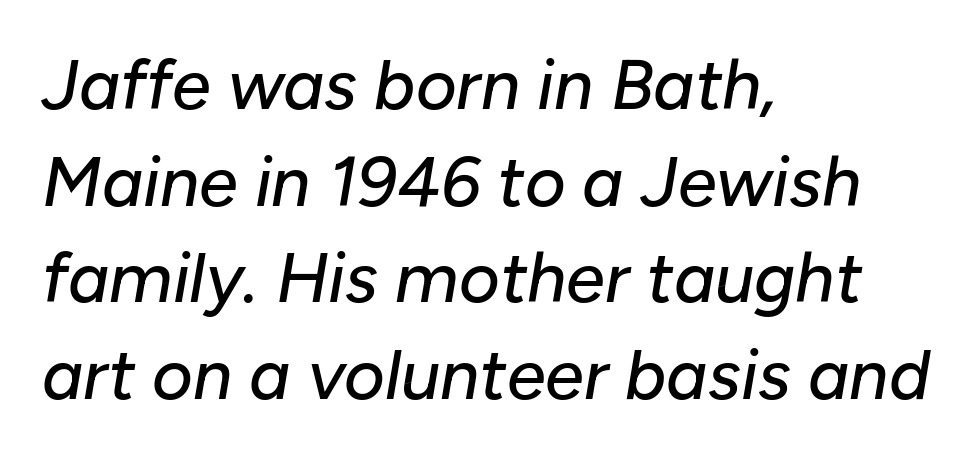
{"italic": "yes", "lean": "right", "slant_degrees": 10, "width": "normal", "stroke_contrast": "low", "x_height": "medium", "monospaced": "no", "underline": "no", "align": "left", "line_spacing": "normal", "line_spacing_ratio": 1.38, "letter_spacing": "normal", "letter_spacing_em": 0.0, "glyph_px": 70}
